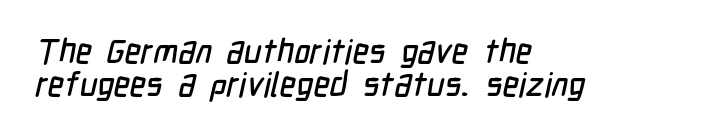
The image shows 34 px condensed sans-serif type; set left-aligned, tight line spacing (0.98x), normal letter spacing, not underlined; low stroke contrast and a medium x-height.
